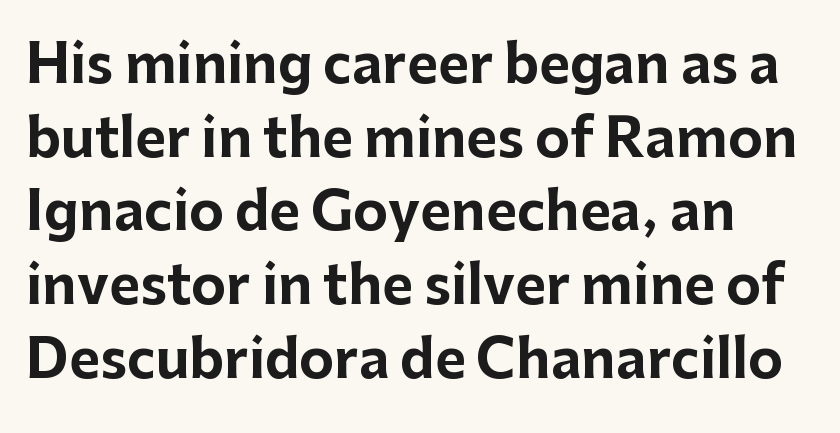
The image shows 53 px bold sans-serif type, upright; set normal line spacing (1.39x), normal letter spacing, not underlined; low stroke contrast and a medium x-height.
